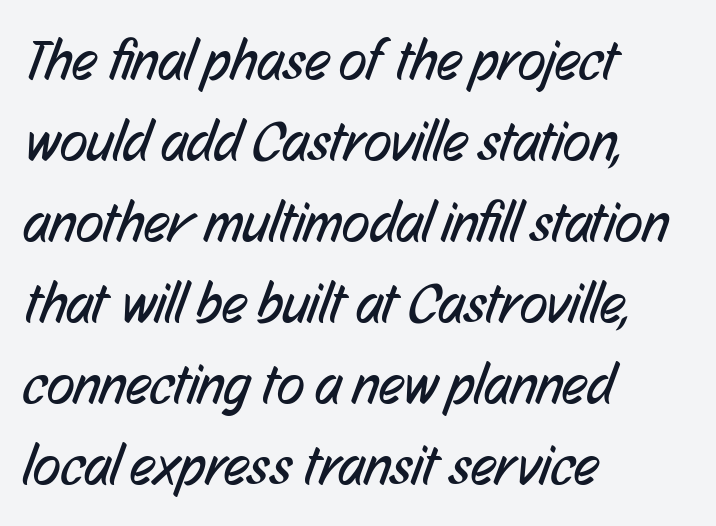
{"serif": "no", "bold": "no", "weight": "regular", "width": "condensed", "stroke_contrast": "low", "x_height": "medium", "monospaced": "no", "underline": "no", "align": "left", "line_spacing": "normal", "line_spacing_ratio": 1.42, "letter_spacing": "normal", "letter_spacing_em": 0.0, "glyph_px": 57}
